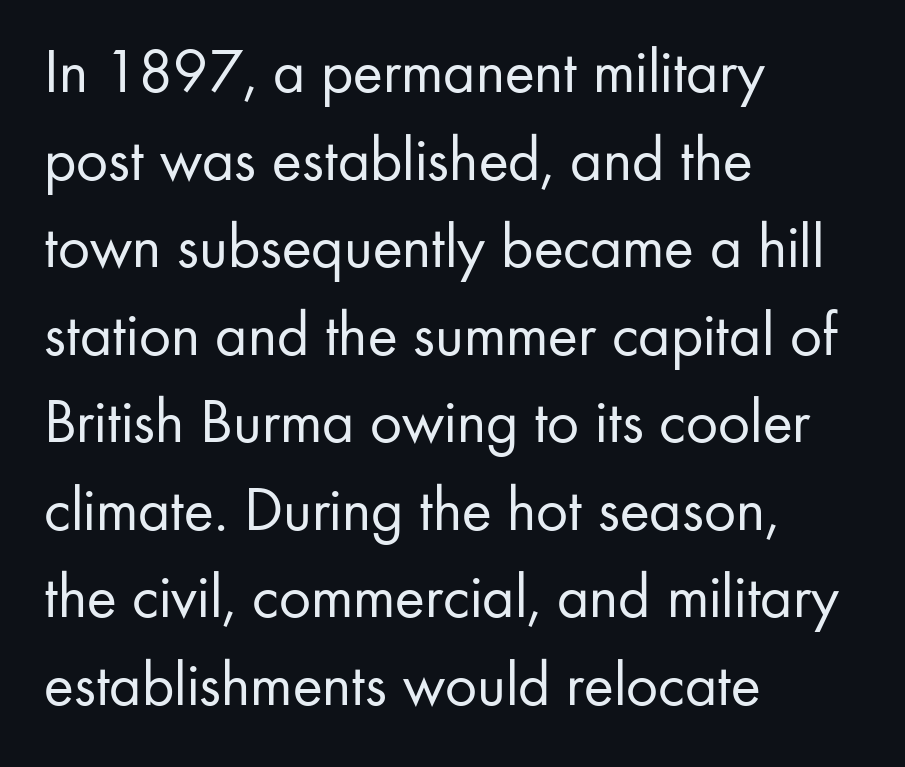
The image shows 63 px regular-weight sans-serif type, upright; set left-aligned, normal line spacing (1.39x), normal letter spacing, not underlined; low stroke contrast and a small x-height.
